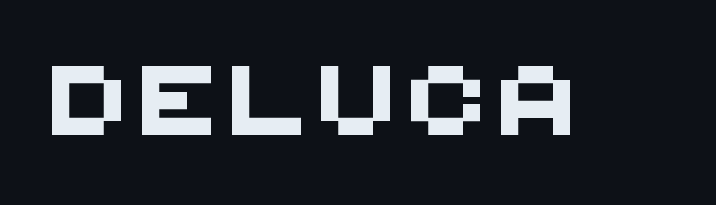
{"serif": "no", "width": "normal", "stroke_contrast": "medium", "x_height": "large", "monospaced": "no", "underline": "no", "letter_spacing": "wide", "letter_spacing_em": 0.23, "glyph_px": 69}
